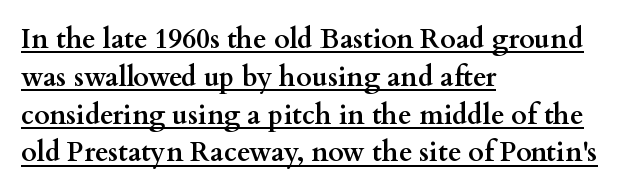
Q: Is the text bold? A: Yes.
Q: Is the text italic (slanted)? A: No, it is upright.
Q: Is the text underlined? A: Yes.
Q: How is the paragraph aligned? A: Left-aligned.
Q: Is the spacing between letters normal or unusually wide? A: Normal.
Q: Is the spacing between lines tight, normal or loose? A: Normal.
